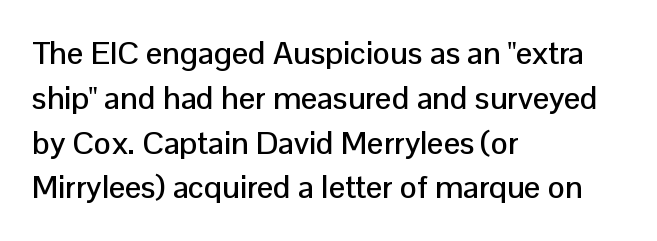
Proportional: the letters do not fall into vertical columns. Compared with typical paragraphs, the rows here are spaced about the same. The letters stand upright; this is a roman face. Notice how the passage keeps a crisp vertical edge on the left only. Inter-character spacing is left at the font's built-in metrics. The rendering shows plain stroke endings on the letterforms — a sans-serif design.
